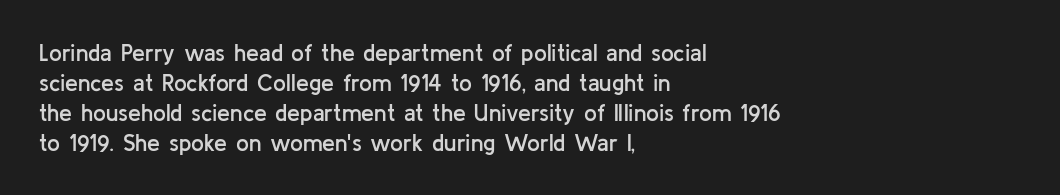
{"italic": "no", "bold": "semi", "underline": "no", "align": "left", "line_spacing": "normal", "line_spacing_ratio": 1.3, "letter_spacing": "normal", "letter_spacing_em": 0.0, "glyph_px": 23}
